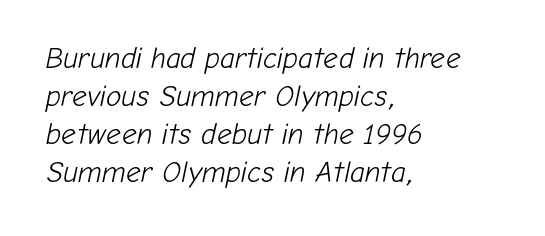
The image shows 29 px light type, italic (leaning right); set left-aligned, normal line spacing (1.31x), normal letter spacing, not underlined; low stroke contrast and a medium x-height.
